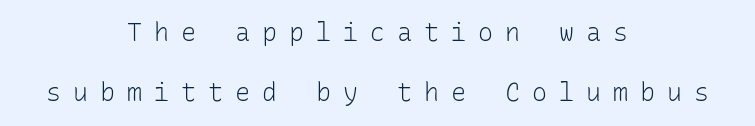
A centered setting, common on invitations and titles, is used for this passage. The foot of each line stays bare and open. The weight tops out at a normal text grade. Italic? Not at all — the glyphs are vertical. This sample uses expanded letter spacing, leaving extra air between glyphs. The space between consecutive lines is lavish.
